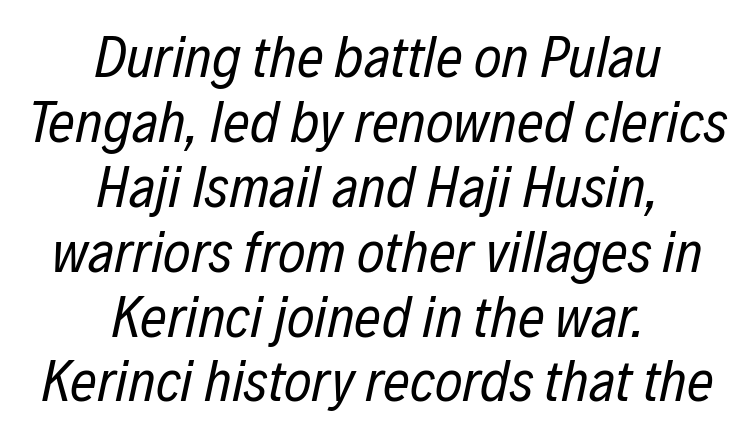
Q: Is the text bold? A: No.
Q: Is the text italic (slanted)? A: Yes, it leans right by about 12 degrees.
Q: Is the text underlined? A: No.
Q: How is the paragraph aligned? A: Centered.
Q: Is the spacing between letters normal or unusually wide? A: Normal.
Q: Is the spacing between lines tight, normal or loose? A: Tight.
Q: Width (condensed, normal, or wide)? A: Condensed.
Q: Stroke contrast? A: Low.
Q: x-height? A: Medium.
Q: Monospaced? A: No.
